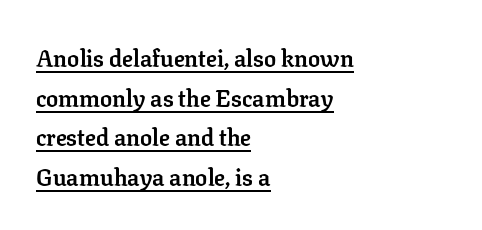
The image shows 24 px bold type, upright; set left-aligned, normal line spacing (1.65x), normal letter spacing, underlined.
